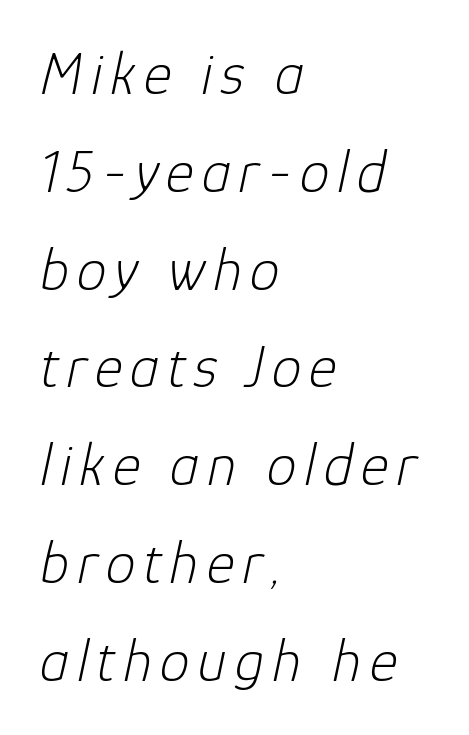
Stroke thickness stays within the range of a standard reading face or lighter. One-word summary of the alignment: left. The area under the type is left untouched. This sample has the flowing, uneven cadence of proportional lettering. A typesetter would mark this as italic. One glance says typical: line gaps are just what's usual.
